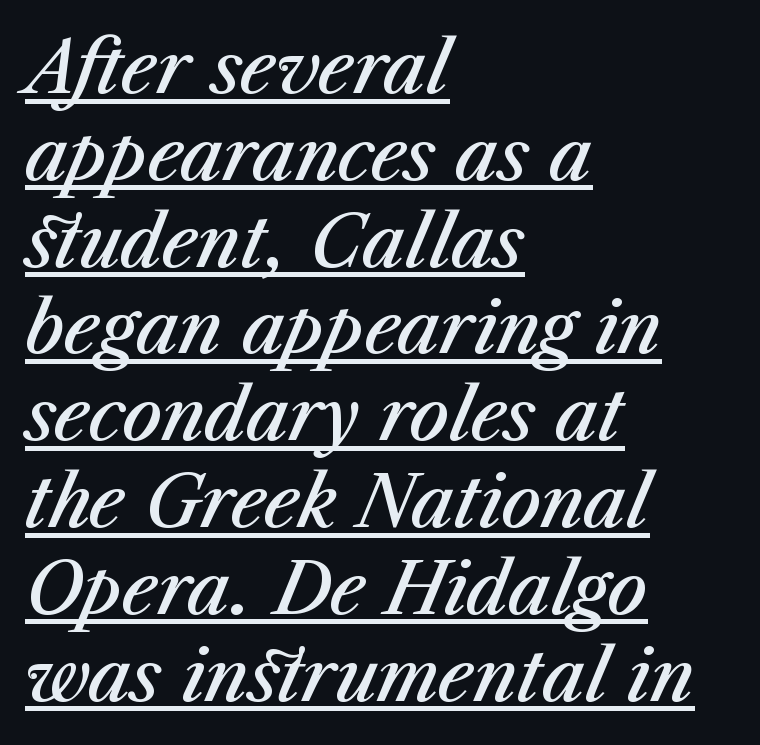
Q: Is the text bold? A: Semi-bold.
Q: Is the text italic (slanted)? A: Yes, it leans right by about 23 degrees.
Q: Is the text underlined? A: Yes.
Q: How is the paragraph aligned? A: Left-aligned.
Q: Is the spacing between letters normal or unusually wide? A: Normal.
Q: Width (condensed, normal, or wide)? A: Normal.
Q: Stroke contrast? A: Medium.
Q: x-height? A: Medium.
Q: Monospaced? A: No.
